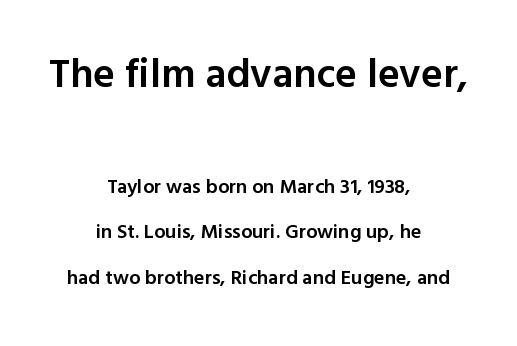
The image shows 41 px semibold sans-serif type, upright; set centered, loose line spacing (2.29x), normal letter spacing, not underlined; the first (top) block is 2.05x larger; a medium x-height.
